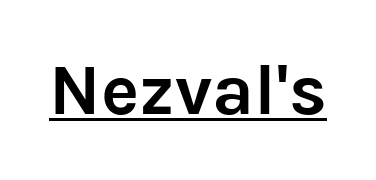
The image shows 72 px semibold sans-serif type, upright; set normal letter spacing, underlined; low stroke contrast and a medium x-height.
